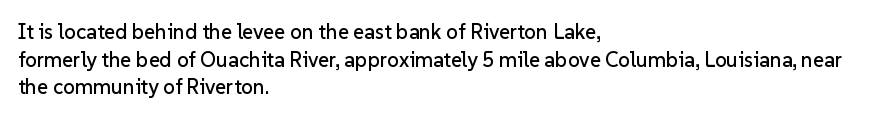
The image shows 21 px text type, upright; set left-aligned, normal line spacing (1.32x), normal letter spacing, not underlined.
